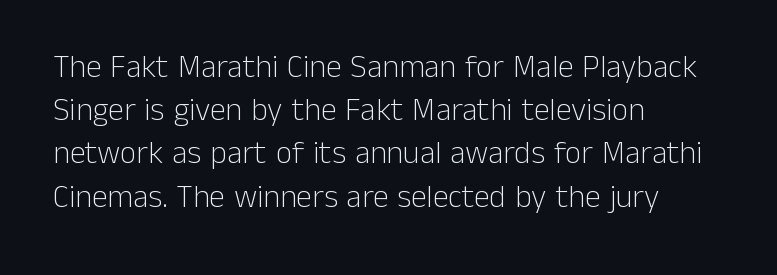
{"serif": "no", "italic": "no", "bold": "no", "weight": "light", "width": "normal", "stroke_contrast": "low", "x_height": "medium", "monospaced": "no", "underline": "no", "align": "left", "line_spacing": "normal", "line_spacing_ratio": 1.35, "letter_spacing": "normal", "letter_spacing_em": 0.0, "glyph_px": 32}
